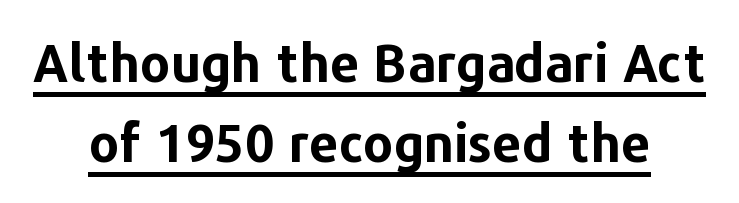
The image shows 52 px bold sans-serif type, upright; set centered, normal line spacing (1.53x), normal letter spacing, underlined; low stroke contrast and a medium x-height.
